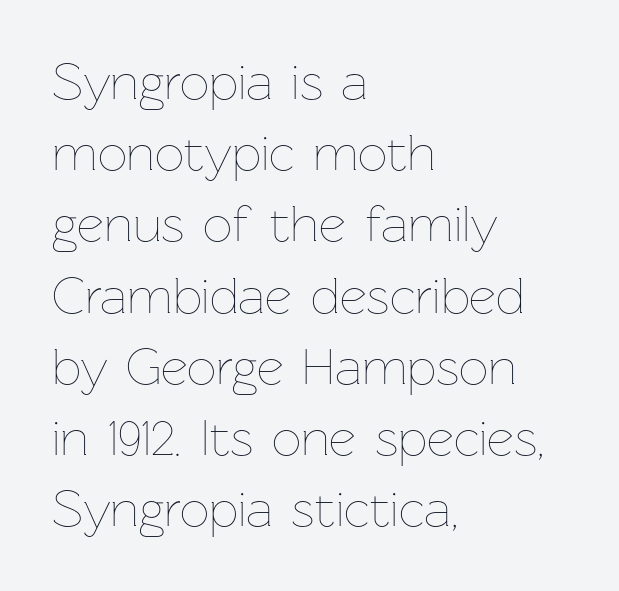
The image shows 52 px thin type, upright; set left-aligned, normal line spacing (1.37x), normal letter spacing, not underlined; low stroke contrast and a medium x-height.
